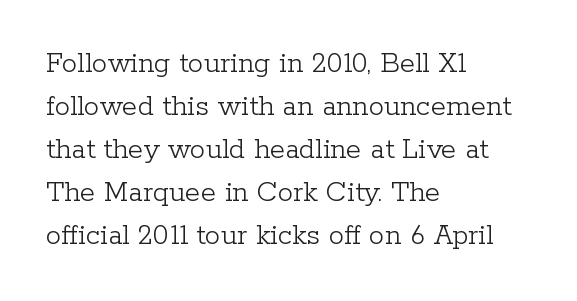
The gap between lines stays unmarked. Varying glyph widths throughout — classic text-font behaviour. Horizontal alignment here is leftward, the default for most running prose. The weight would be labelled regular, book, light, or lighter still. Unlike italic type, these characters show no tilt at all. Each letter's strokes conclude with small projecting serifs.
